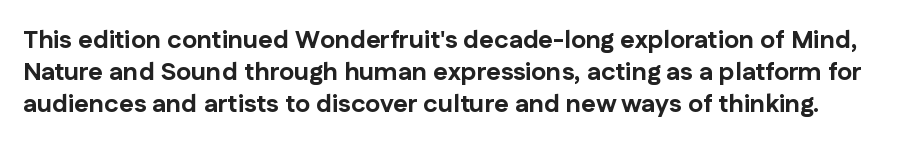
{"italic": "no", "bold": "yes", "underline": "no", "line_spacing": "normal", "line_spacing_ratio": 1.29, "letter_spacing": "normal", "letter_spacing_em": 0.0, "glyph_px": 25}
